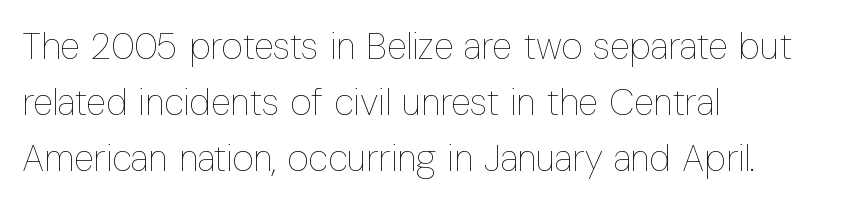
{"italic": "no", "bold": "no", "weight": "thin", "width": "condensed", "stroke_contrast": "low", "x_height": "medium", "monospaced": "no", "underline": "no", "align": "left", "line_spacing": "normal", "line_spacing_ratio": 1.52, "letter_spacing": "normal", "letter_spacing_em": 0.0, "glyph_px": 37}
